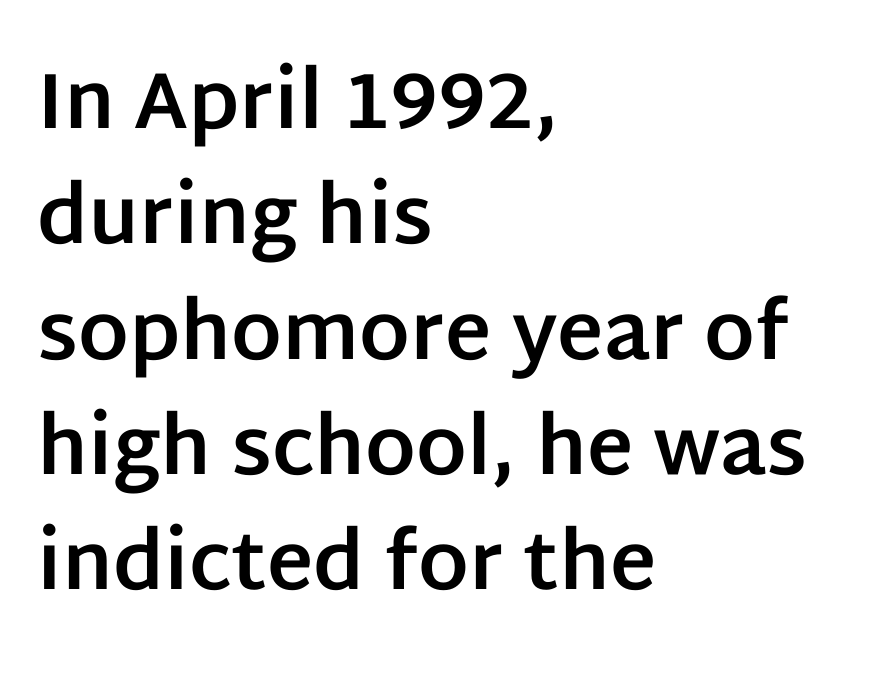
Q: Is the text bold? A: Yes.
Q: Is the text italic (slanted)? A: No, it is upright.
Q: Is the typeface a serif or a sans-serif typeface? A: Sans-serif.
Q: Is the text underlined? A: No.
Q: How is the paragraph aligned? A: Left-aligned.
Q: Is the spacing between letters normal or unusually wide? A: Normal.
Q: Is the spacing between lines tight, normal or loose? A: Normal.
Q: Width (condensed, normal, or wide)? A: Normal.
Q: Stroke contrast? A: Low.
Q: x-height? A: Large.
Q: Monospaced? A: No.
